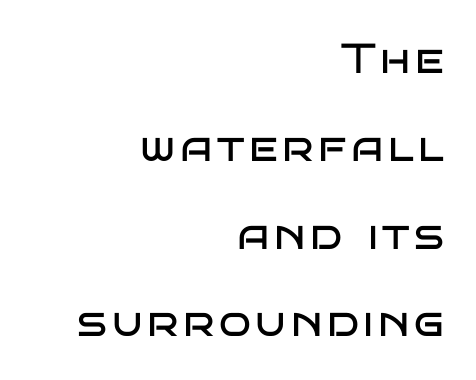
{"serif": "no", "italic": "no", "bold": "no", "weight": "regular", "width": "wide", "stroke_contrast": "low", "x_height": "large", "monospaced": "no", "underline": "no", "align": "right", "line_spacing": "loose", "line_spacing_ratio": 2.09, "glyph_px": 42}
